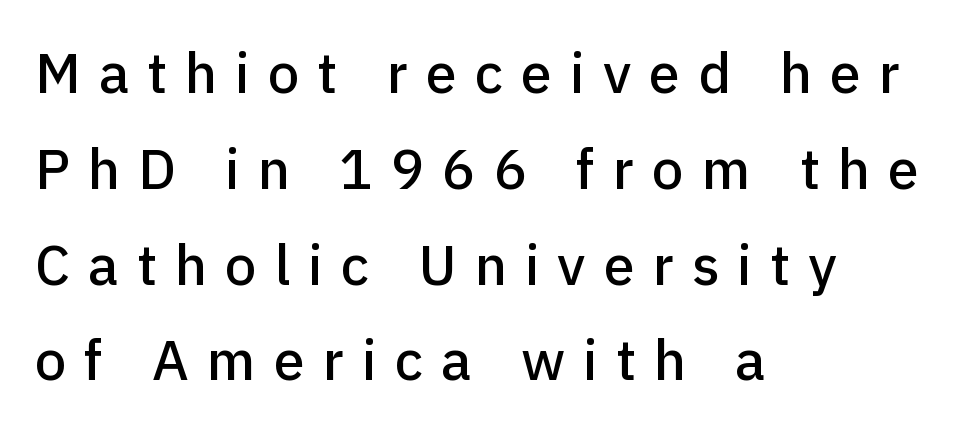
Q: Is the text italic (slanted)? A: No, it is upright.
Q: Is the typeface a serif or a sans-serif typeface? A: Sans-serif.
Q: Is the text underlined? A: No.
Q: How is the paragraph aligned? A: Left-aligned.
Q: Is the spacing between letters normal or unusually wide? A: Unusually wide.
Q: Width (condensed, normal, or wide)? A: Normal.
Q: Stroke contrast? A: Low.
Q: x-height? A: Medium.
Q: Monospaced? A: No.
